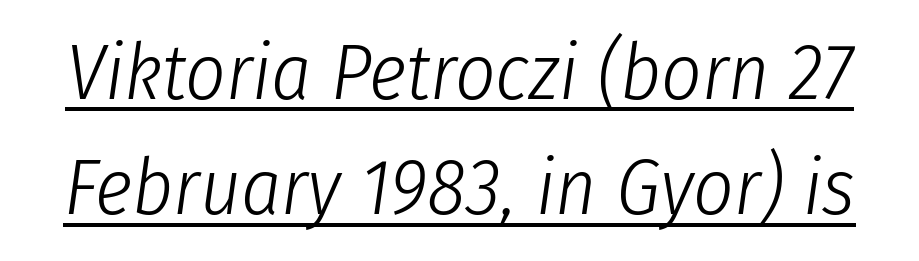
Italic: yes, the glyphs are oblique. Regular leading. Is the stroke heavy? The answer is a plain regular-or-lighter. Decoration check: the copy is underlined. The rendering uses natural spacing where letterforms have individual widths. Honestly, the letter spacing is just normal — you wouldn't notice it.
